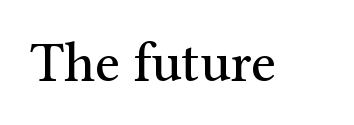
Characters remain perfectly vertical along every line. The designer went with a serif here, giving each stem small feet. This sample uses plain, unmodified letter spacing. Stroke mass is kept to a normal reading level or below. Note the varied advance widths — an 'i' is clearly narrower than an 'm'.
